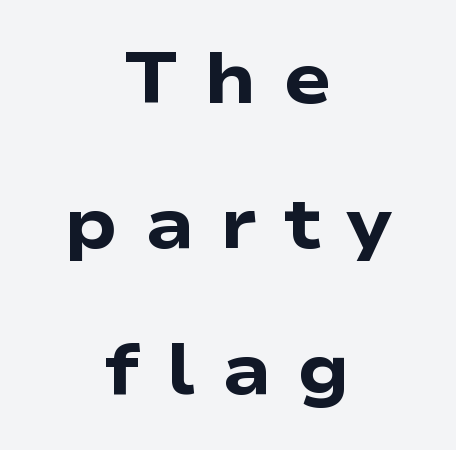
In CSS terms this would be text-align: center. Compared with an ordinary text face, these strokes are far heavier — a full bold. The type is letterspaced generously, with wide tracking. The vertical gap from one line to the next is large. This is roman type, the default non-slanted kind.
